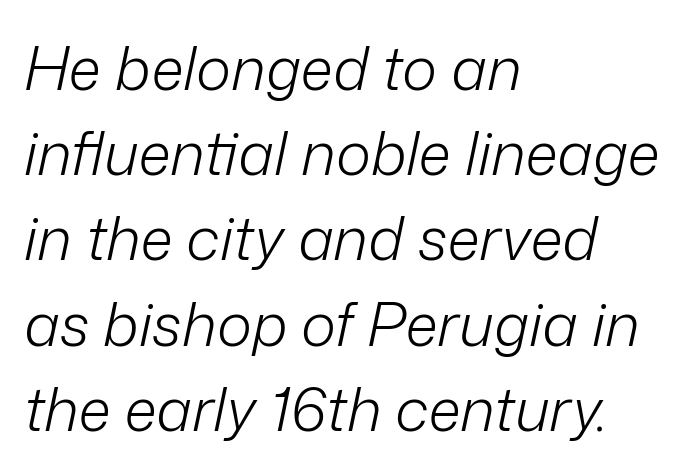
Think standard paragraph weight, or any step lighter than that. Looks like regular typesetting: each glyph gets only the width it needs. Casual observation: everything's shoved over to the left. Regular leading.
